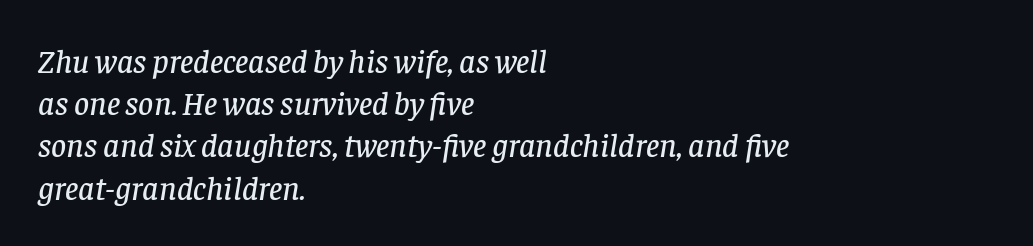
The image shows 33 px serif type, italic (leaning right); set left-aligned, normal line spacing (1.28x), normal letter spacing, not underlined; low stroke contrast and a large x-height.
